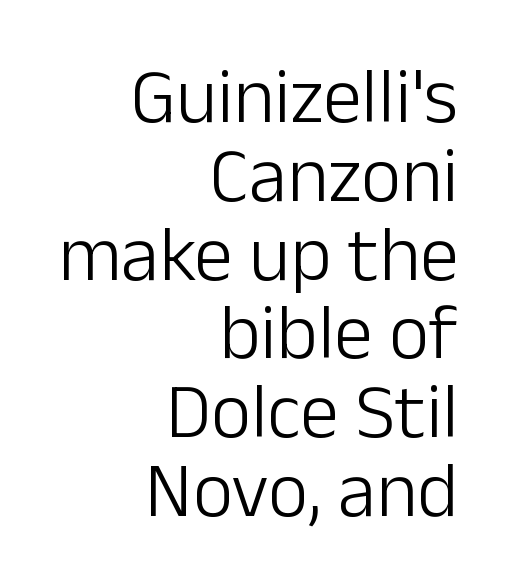
Q: Is the text bold? A: No.
Q: Is the text italic (slanted)? A: No, it is upright.
Q: Is the typeface a serif or a sans-serif typeface? A: Sans-serif.
Q: Is the text underlined? A: No.
Q: How is the paragraph aligned? A: Right-aligned.
Q: Is the spacing between letters normal or unusually wide? A: Normal.
Q: Is the spacing between lines tight, normal or loose? A: Tight.
Q: Width (condensed, normal, or wide)? A: Normal.
Q: Stroke contrast? A: Low.
Q: x-height? A: Medium.
Q: Monospaced? A: No.
